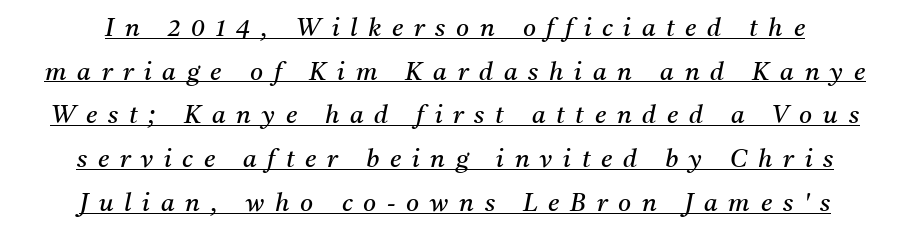
Stems and bowls with no extra thickness — not bold. Here the glyphs are tracked loosely, breaking word shapes into spaced letters. If you drew a line through each stem, it would be angled. This is underlined copy, the kind a proofreader might mark for attention.
